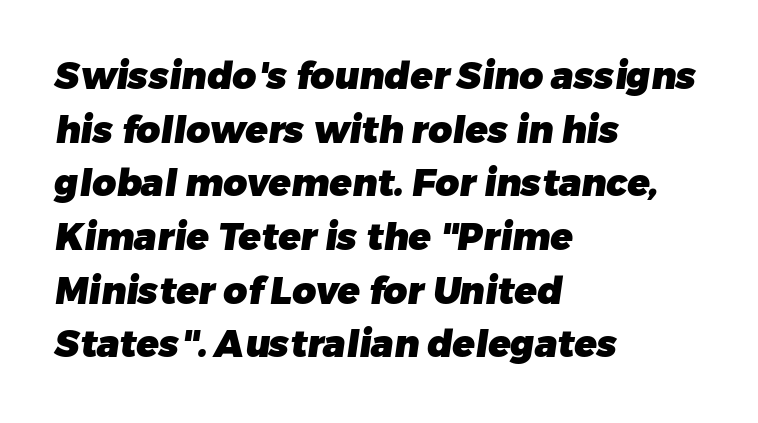
Q: Is the text bold? A: Yes.
Q: Is the typeface a serif or a sans-serif typeface? A: Sans-serif.
Q: Is the text underlined? A: No.
Q: How is the paragraph aligned? A: Left-aligned.
Q: Is the spacing between letters normal or unusually wide? A: Normal.
Q: Is the spacing between lines tight, normal or loose? A: Normal.
Q: Width (condensed, normal, or wide)? A: Normal.
Q: Stroke contrast? A: Low.
Q: x-height? A: Medium.
Q: Monospaced? A: No.
